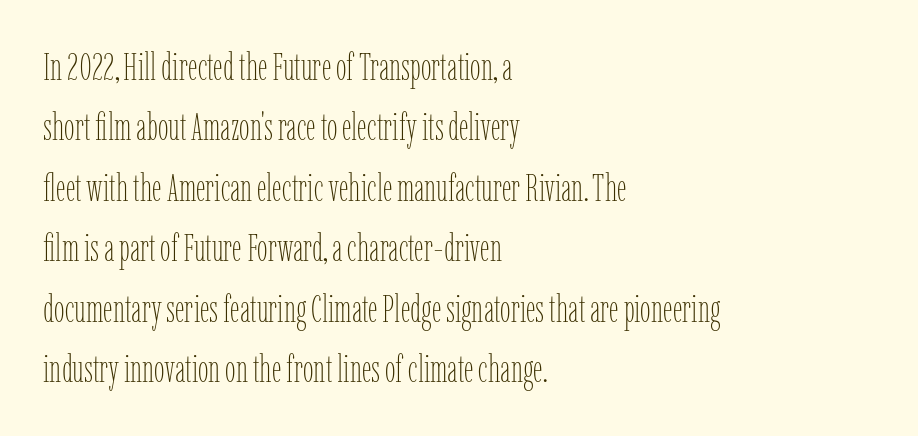
{"italic": "no", "bold": "no", "weight": "thin", "width": "condensed", "stroke_contrast": "low", "x_height": "medium", "monospaced": "no", "underline": "no", "align": "left", "line_spacing": "normal", "line_spacing_ratio": 1.59, "letter_spacing": "normal", "letter_spacing_em": 0.0, "glyph_px": 38}
